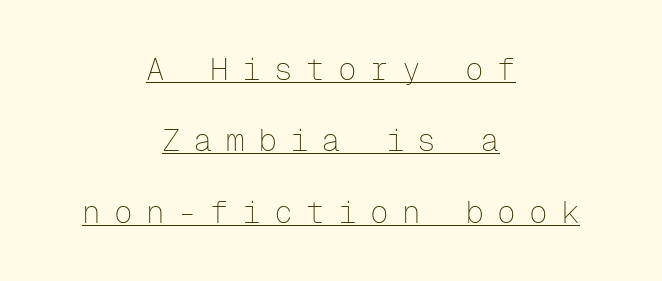
The image shows 31 px thin sans-serif type, upright, monospaced; set centered, loose line spacing (2.3x), unusually wide letter spacing (+0.43 em), underlined; low stroke contrast and a medium x-height.
